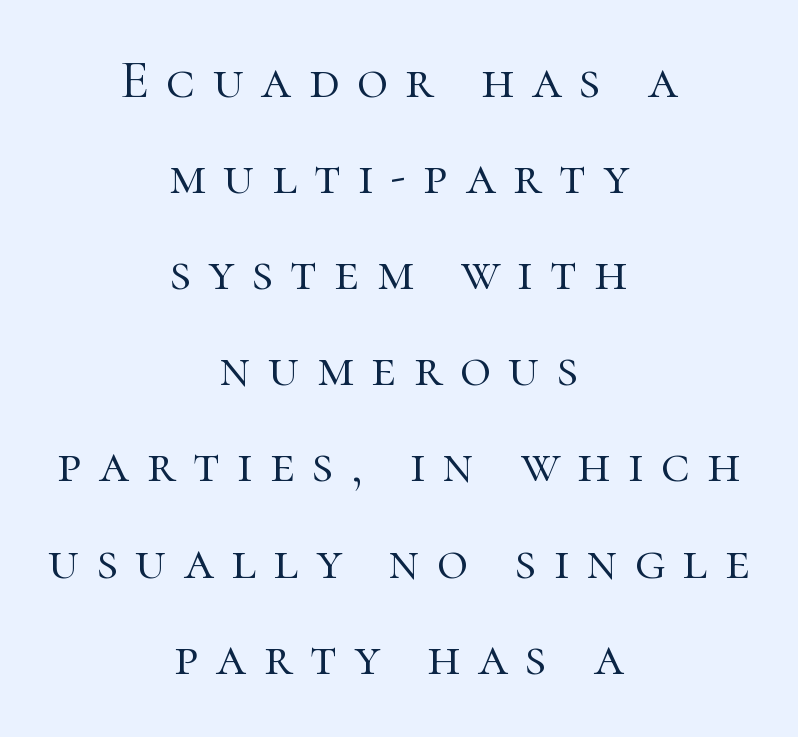
The image shows 54 px light serif type, upright; set centered, line spacing 1.78x, unusually wide letter spacing (+0.32 em), not underlined; high stroke contrast and a medium x-height.
